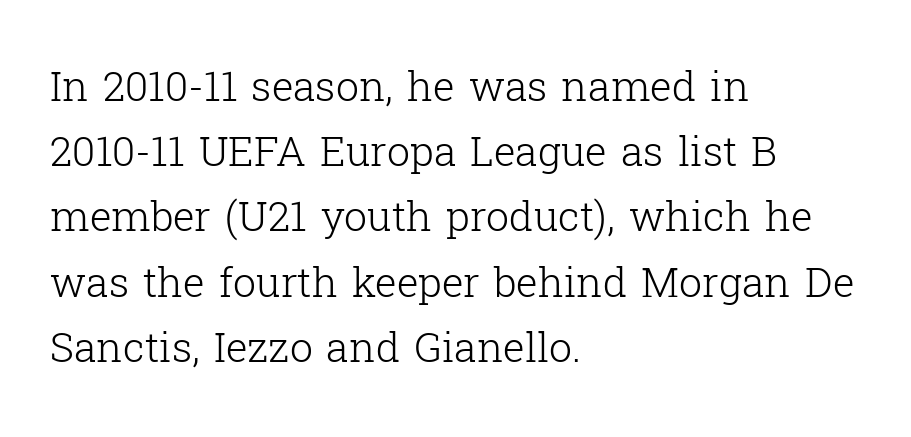
The image shows 41 px light serif type, upright; set left-aligned, normal line spacing (1.59x), normal letter spacing, not underlined; low stroke contrast and a medium x-height.
